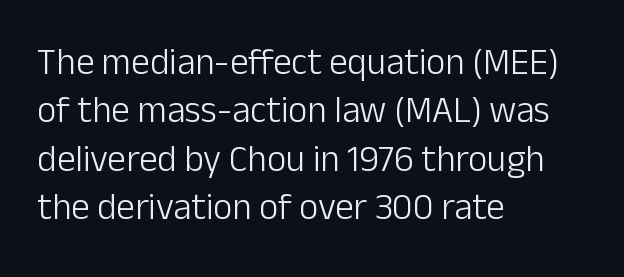
Q: Is the text bold? A: No.
Q: Is the text italic (slanted)? A: No, it is upright.
Q: Is the typeface a serif or a sans-serif typeface? A: Sans-serif.
Q: Is the text underlined? A: No.
Q: How is the paragraph aligned? A: Left-aligned.
Q: Is the spacing between letters normal or unusually wide? A: Normal.
Q: Is the spacing between lines tight, normal or loose? A: Normal.
Q: Width (condensed, normal, or wide)? A: Normal.
Q: Stroke contrast? A: Low.
Q: x-height? A: Medium.
Q: Monospaced? A: No.
